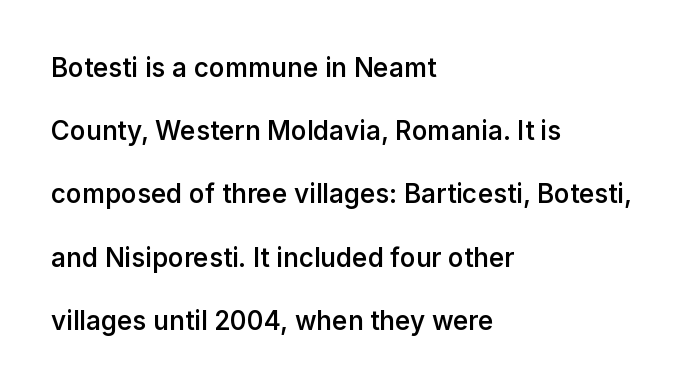
The image shows 26 px text type, upright; set left-aligned, loose line spacing (2.43x), normal letter spacing, not underlined.
